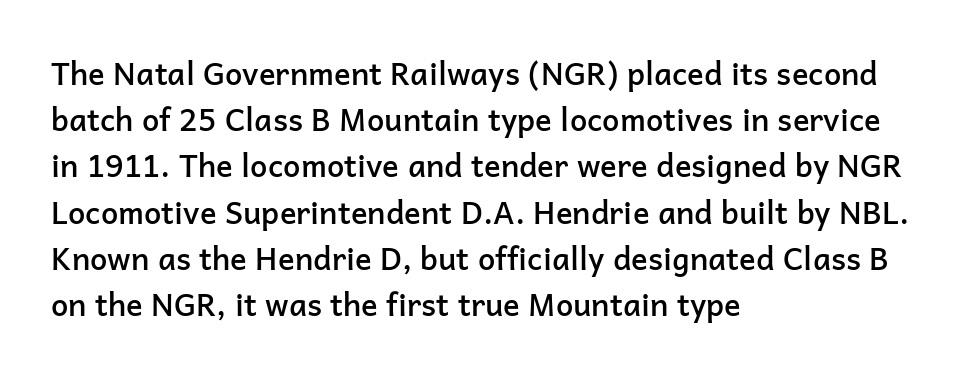
Q: Is the text bold? A: Semi-bold.
Q: Is the text italic (slanted)? A: No, it is upright.
Q: Is the typeface a serif or a sans-serif typeface? A: Sans-serif.
Q: Is the text underlined? A: No.
Q: How is the paragraph aligned? A: Left-aligned.
Q: Is the spacing between letters normal or unusually wide? A: Normal.
Q: Is the spacing between lines tight, normal or loose? A: Normal.
Q: Width (condensed, normal, or wide)? A: Normal.
Q: Stroke contrast? A: Low.
Q: x-height? A: Medium.
Q: Monospaced? A: No.
